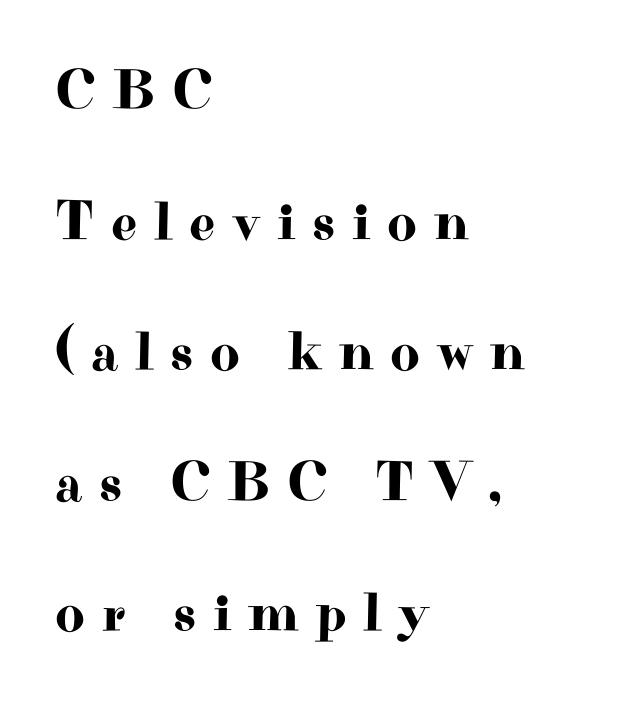
The image shows 57 px wide serif type, upright; set left-aligned, loose line spacing (2.29x), unusually wide letter spacing (+0.29 em), not underlined; high stroke contrast and a small x-height.
